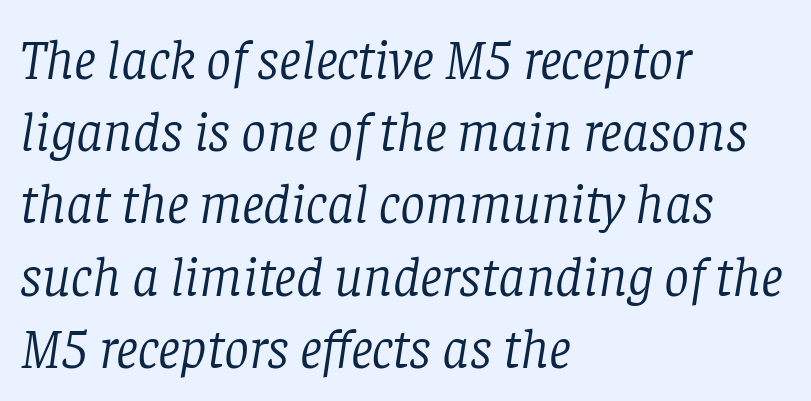
Q: Is the text bold? A: No.
Q: Is the text italic (slanted)? A: Yes, it leans right by about 8 degrees.
Q: Is the typeface a serif or a sans-serif typeface? A: Serif.
Q: Is the text underlined? A: No.
Q: How is the paragraph aligned? A: Left-aligned.
Q: Is the spacing between letters normal or unusually wide? A: Normal.
Q: Is the spacing between lines tight, normal or loose? A: Normal.
Q: Width (condensed, normal, or wide)? A: Normal.
Q: Stroke contrast? A: Low.
Q: x-height? A: Large.
Q: Monospaced? A: No.
